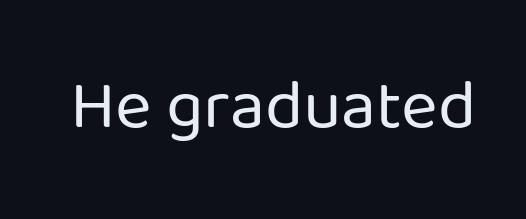
The image shows 70 px regular-weight sans-serif type, upright; set normal letter spacing, not underlined; low stroke contrast and a medium x-height.
